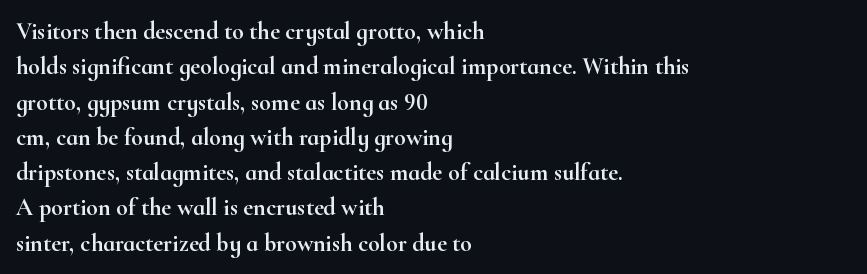
{"italic": "no", "underline": "no", "align": "left", "line_spacing": "normal", "line_spacing_ratio": 1.47, "letter_spacing": "normal", "letter_spacing_em": 0.0, "glyph_px": 24}
